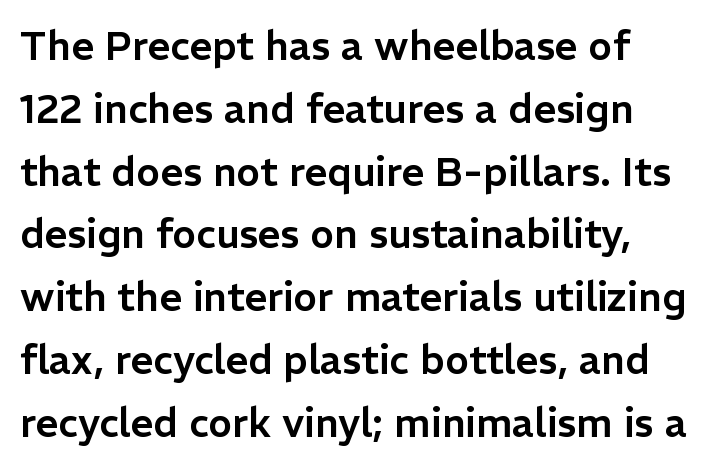
The image shows 40 px sans-serif type, upright; set normal line spacing (1.57x), normal letter spacing, not underlined; low stroke contrast and a medium x-height.
